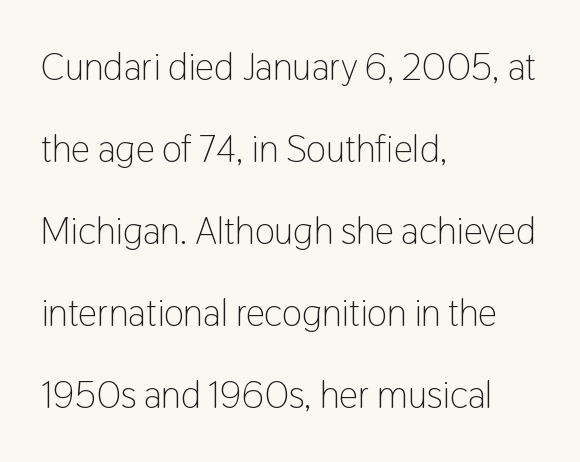
The image shows 38 px light, condensed sans-serif type, upright; set left-aligned, loose line spacing (2.16x), normal letter spacing, not underlined; low stroke contrast and a medium x-height.
